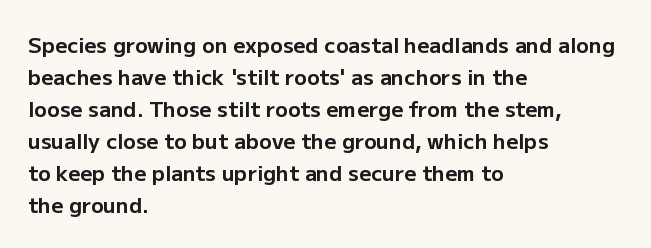
Q: Is the text bold? A: Yes.
Q: Is the text italic (slanted)? A: No, it is upright.
Q: Is the text underlined? A: No.
Q: How is the paragraph aligned? A: Left-aligned.
Q: Is the spacing between letters normal or unusually wide? A: Normal.
Q: Is the spacing between lines tight, normal or loose? A: Normal.
